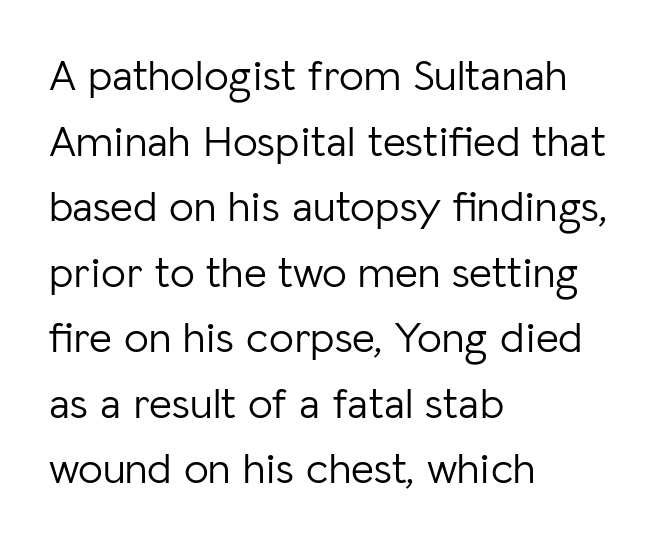
Q: Is the text bold? A: No.
Q: Is the text italic (slanted)? A: No, it is upright.
Q: Is the typeface a serif or a sans-serif typeface? A: Sans-serif.
Q: Is the text underlined? A: No.
Q: How is the paragraph aligned? A: Left-aligned.
Q: Is the spacing between letters normal or unusually wide? A: Normal.
Q: Is the spacing between lines tight, normal or loose? A: Normal.
Q: Width (condensed, normal, or wide)? A: Normal.
Q: Stroke contrast? A: Low.
Q: x-height? A: Medium.
Q: Monospaced? A: No.
